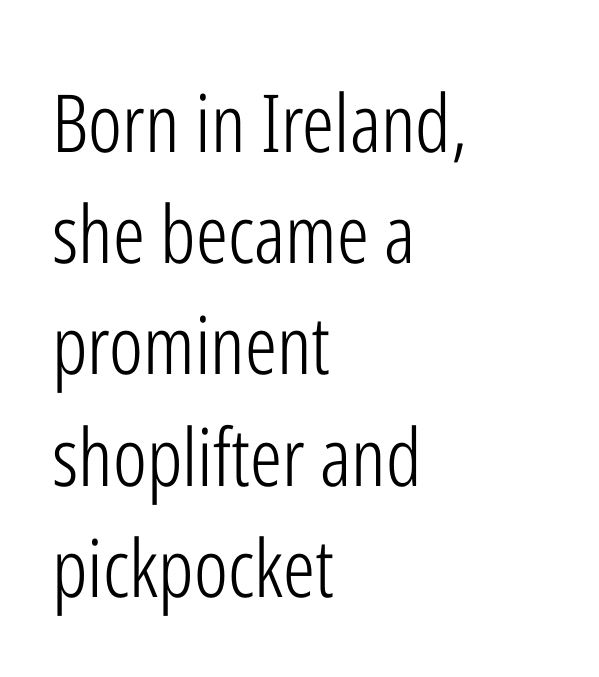
Q: Is the text bold? A: No.
Q: Is the text italic (slanted)? A: No, it is upright.
Q: Is the typeface a serif or a sans-serif typeface? A: Sans-serif.
Q: Is the text underlined? A: No.
Q: How is the paragraph aligned? A: Left-aligned.
Q: Is the spacing between letters normal or unusually wide? A: Normal.
Q: Is the spacing between lines tight, normal or loose? A: Normal.
Q: Width (condensed, normal, or wide)? A: Condensed.
Q: Stroke contrast? A: Low.
Q: x-height? A: Medium.
Q: Monospaced? A: No.
